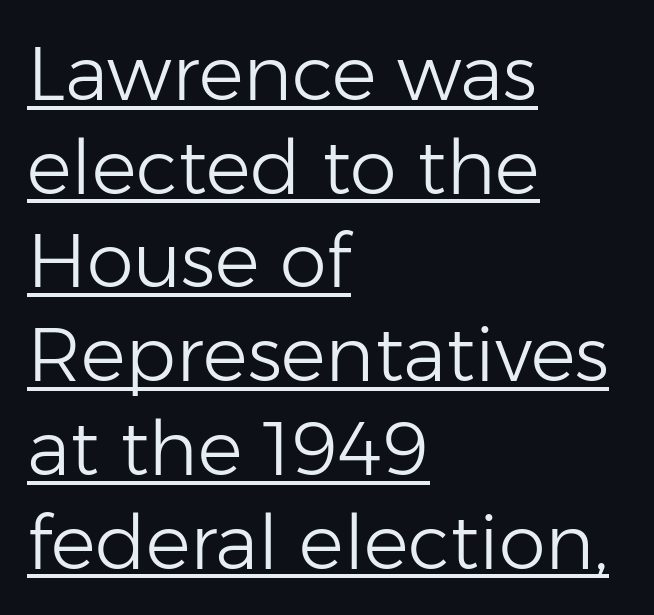
This is sans-serif lettering, the kind often seen on screens and signage. Letter spacing: default. Tall strokes in this sample are plumb rather than angled. Successive baselines arrive at the customary interval. The rendering uses the underline text-decoration.
